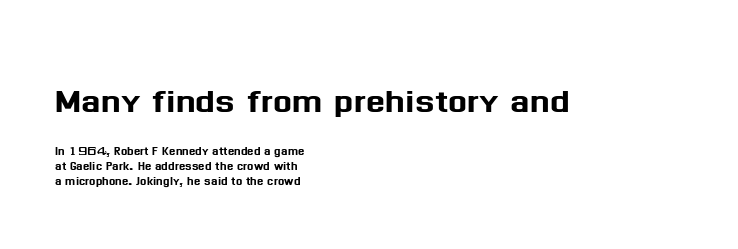
{"serif": "no", "italic": "no", "width": "normal", "stroke_contrast": "medium", "x_height": "medium", "monospaced": "no", "underline": "no", "align": "left", "line_spacing": "tight", "line_spacing_ratio": 1.0, "letter_spacing": "normal", "letter_spacing_em": 0.0, "larger_block": "first", "size_ratio": 3.0, "glyph_px": 45}
